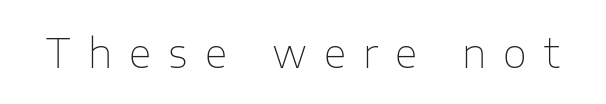
The image shows 39 px thin sans-serif type, upright; set unusually wide letter spacing (+0.44 em), not underlined; low stroke contrast and a medium x-height.
